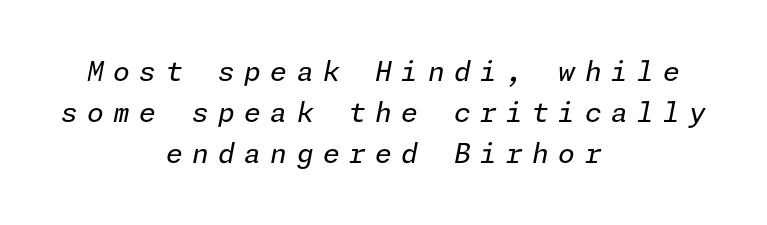
{"italic": "yes", "lean": "right", "slant_degrees": 11, "bold": "no", "underline": "no", "align": "center", "line_spacing": "normal", "line_spacing_ratio": 1.52, "letter_spacing": "wide", "letter_spacing_em": 0.35, "glyph_px": 27}
